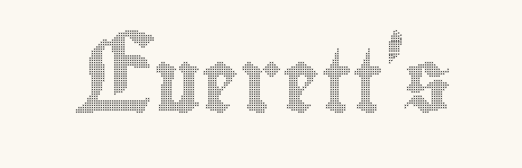
Underlining? Definitely not there. Italic: no, the glyphs are upright roman. Characters follow at the spacing the type designer built in. Character widths vary here, with narrow letters taking less room than wide ones.
